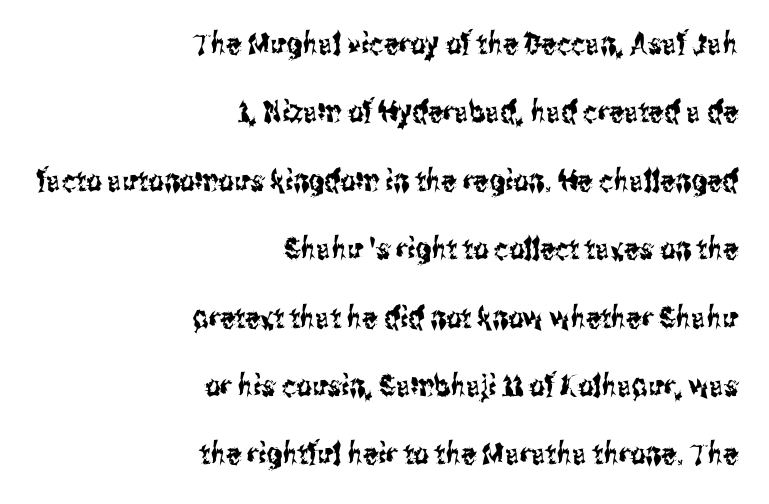
{"serif": "no", "italic": "no", "width": "condensed", "stroke_contrast": "medium", "x_height": "medium", "monospaced": "no", "underline": "no", "align": "right", "line_spacing": "loose", "line_spacing_ratio": 2.28, "letter_spacing": "normal", "letter_spacing_em": 0.0, "glyph_px": 30}
